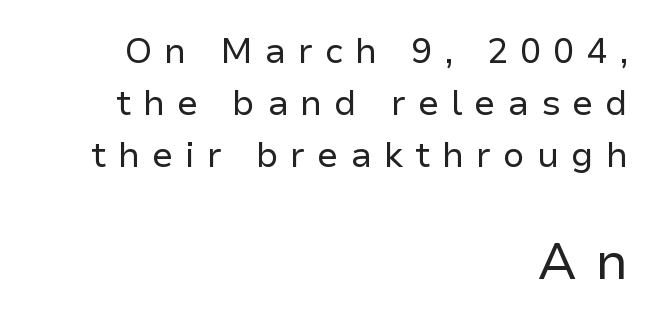
Q: Is the text bold? A: No.
Q: Is the text italic (slanted)? A: No, it is upright.
Q: Is the typeface a serif or a sans-serif typeface? A: Sans-serif.
Q: Is the text underlined? A: No.
Q: How is the paragraph aligned? A: Right-aligned.
Q: Is the spacing between letters normal or unusually wide? A: Unusually wide.
Q: Is the spacing between lines tight, normal or loose? A: Normal.
Q: Which block of text is set in a larger size, the first (top) or the second (bottom)? A: The second (bottom) one.
Q: Width (condensed, normal, or wide)? A: Normal.
Q: Stroke contrast? A: Low.
Q: x-height? A: Medium.
Q: Monospaced? A: No.
